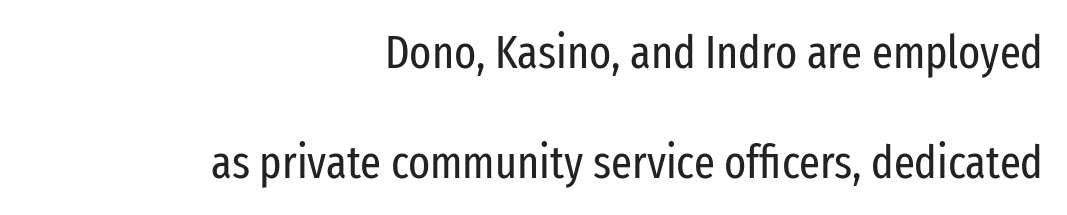
Compared with typical body copy, the letter spacing here is the same. Proportional: the letters do not fall into vertical columns. Notice how the stems are strictly vertical — no italics here. Interline gaps are noticeably wide in this sample. The words here are not underlined. Regarding serifs, this sample does without them.
